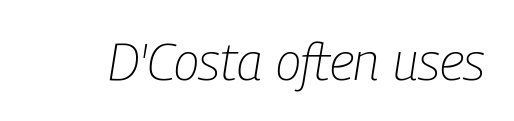
Q: Is the text bold? A: No.
Q: Is the text italic (slanted)? A: Yes, it leans right by about 9 degrees.
Q: Is the text underlined? A: No.
Q: Is the spacing between letters normal or unusually wide? A: Normal.
Q: Width (condensed, normal, or wide)? A: Condensed.
Q: Stroke contrast? A: Low.
Q: x-height? A: Medium.
Q: Monospaced? A: No.
